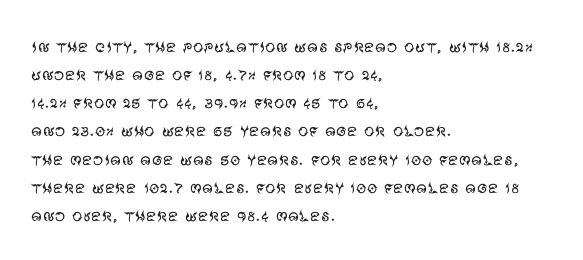
The image shows 21 px text type, upright; set left-aligned, normal line spacing (1.34x), normal letter spacing, not underlined.
